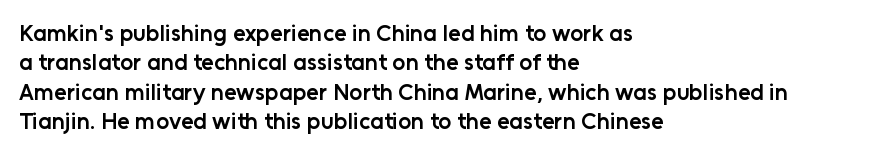
{"italic": "no", "bold": "semi", "underline": "no", "align": "left", "line_spacing": "normal", "line_spacing_ratio": 1.28, "letter_spacing": "normal", "letter_spacing_em": 0.0, "glyph_px": 23}
